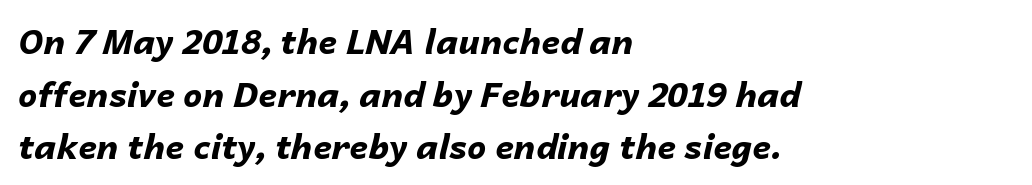
Q: Is the text bold? A: Yes.
Q: Is the text italic (slanted)? A: Yes, it leans right by about 14 degrees.
Q: Is the text underlined? A: No.
Q: How is the paragraph aligned? A: Left-aligned.
Q: Is the spacing between letters normal or unusually wide? A: Normal.
Q: Is the spacing between lines tight, normal or loose? A: Normal.
Q: Width (condensed, normal, or wide)? A: Normal.
Q: Stroke contrast? A: Low.
Q: x-height? A: Medium.
Q: Monospaced? A: No.
